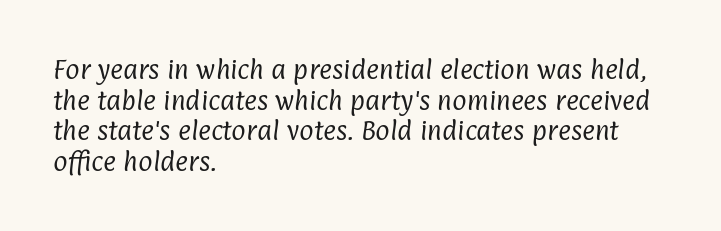
The image shows 22 px text type; set left-aligned, normal line spacing (1.39x), normal letter spacing, not underlined.
